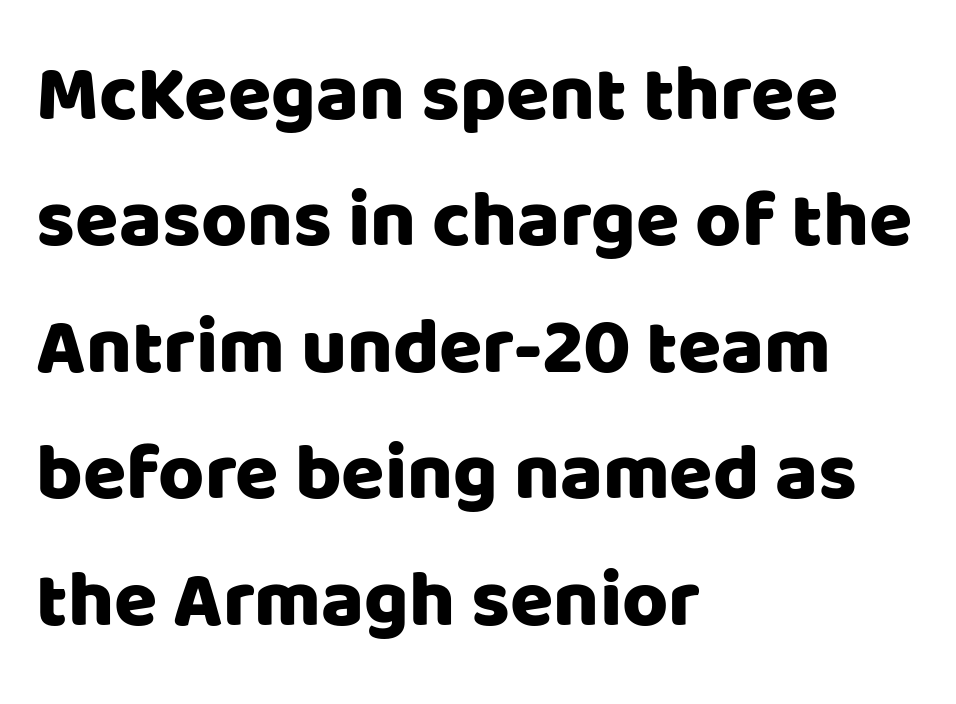
This rendering uses left alignment, leaving the right contour irregular. The type family on display is of the sans-serif kind. A typesetter would mark this as roman, not italic. The gap between lines stays unmarked. Tracking value appears to be zero — textbook default spacing. Proportional: the letters do not fall into vertical columns.
